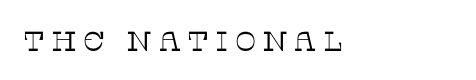
This is the regular roman posture of the typeface. The rendering inserts visible extra space after every character. Horizontal alignment here is leftward, the default for most running prose. No heavy texture on the line: the type isn't bold. The text was rendered using a seriffed face with decorative stroke endings. Proportional: the letters do not fall into vertical columns.
